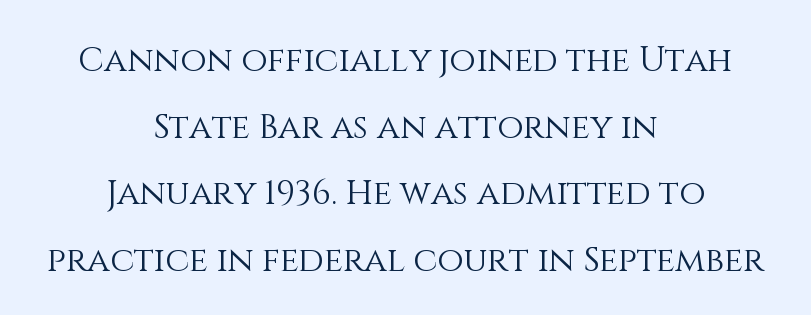
{"italic": "no", "bold": "no", "weight": "light", "width": "normal", "stroke_contrast": "medium", "x_height": "large", "monospaced": "no", "underline": "no", "align": "center", "line_spacing": "loose", "line_spacing_ratio": 1.96, "letter_spacing": "normal", "letter_spacing_em": 0.0, "glyph_px": 34}
